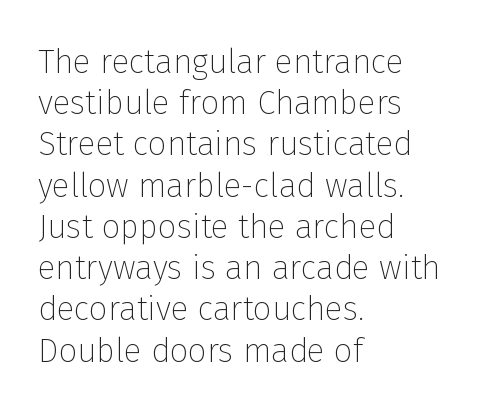
{"serif": "no", "italic": "no", "bold": "no", "weight": "thin", "width": "normal", "stroke_contrast": "low", "x_height": "medium", "monospaced": "no", "underline": "no", "align": "left", "line_spacing": "normal", "line_spacing_ratio": 1.25, "letter_spacing": "normal", "letter_spacing_em": 0.0, "glyph_px": 33}
